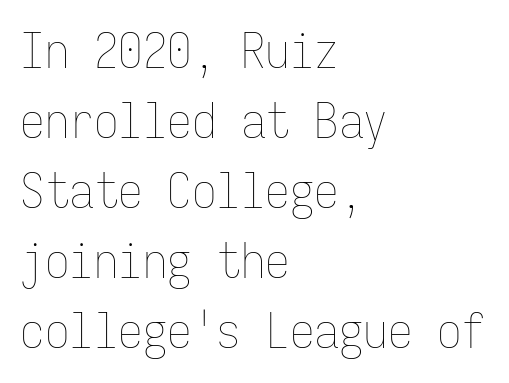
Q: Is the text bold? A: No.
Q: Is the text italic (slanted)? A: No, it is upright.
Q: Is the text underlined? A: No.
Q: How is the paragraph aligned? A: Left-aligned.
Q: Is the spacing between letters normal or unusually wide? A: Normal.
Q: Is the spacing between lines tight, normal or loose? A: Normal.
Q: Width (condensed, normal, or wide)? A: Condensed.
Q: Stroke contrast? A: Low.
Q: x-height? A: Medium.
Q: Monospaced? A: Yes.
